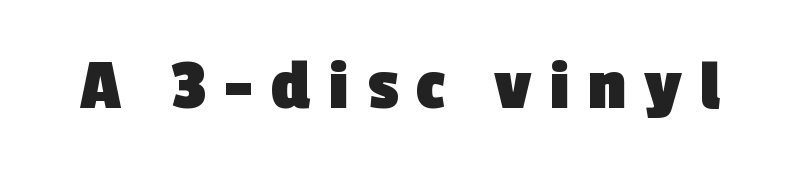
Q: Is the text bold? A: Yes.
Q: Is the typeface a serif or a sans-serif typeface? A: Sans-serif.
Q: Is the text underlined? A: No.
Q: Is the spacing between letters normal or unusually wide? A: Unusually wide.
Q: Width (condensed, normal, or wide)? A: Normal.
Q: x-height? A: Medium.
Q: Monospaced? A: No.
